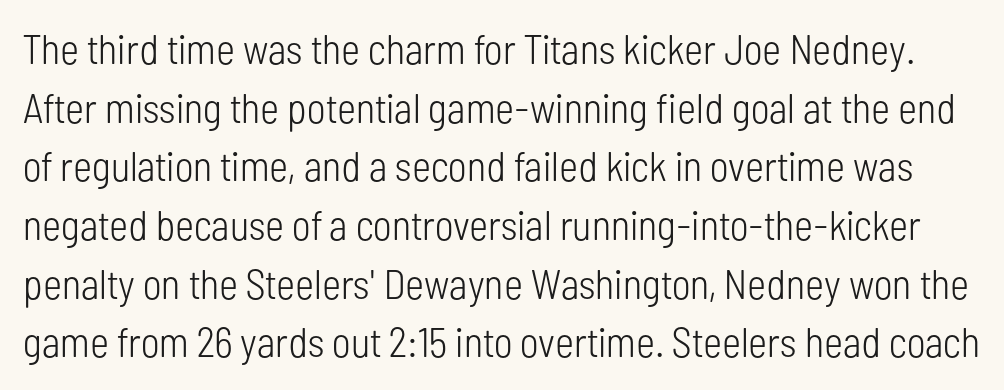
The image shows 41 px light, condensed sans-serif type, upright; set normal line spacing (1.43x), normal letter spacing, not underlined; low stroke contrast and a medium x-height.
